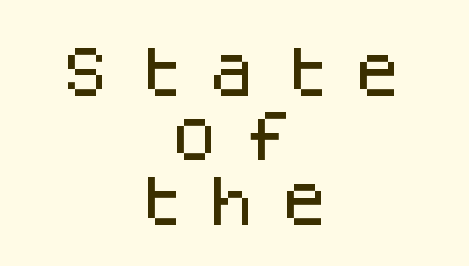
In CSS terms this would be text-align: center. Here the glyphs are tracked loosely, breaking word shapes into spaced letters. The specimen reads as upright at a glance. The string is rendered with underlining switched off. Each letter, wide or thin by design, is forced into the same width here.
